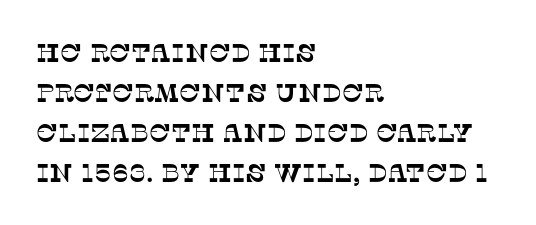
The image shows 26 px text type; set left-aligned, normal line spacing (1.54x), normal letter spacing, not underlined.
